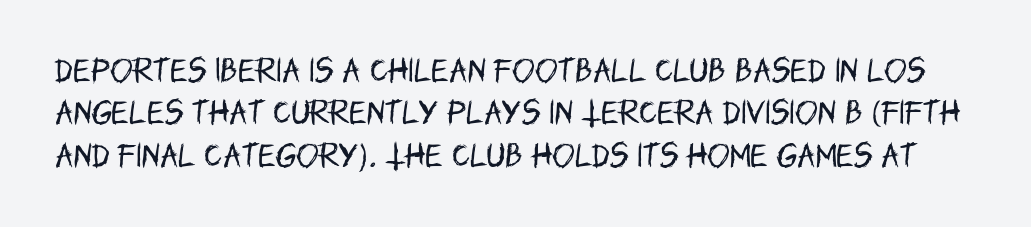
Q: Is the text bold? A: No.
Q: Is the text italic (slanted)? A: No, it is upright.
Q: Is the text underlined? A: No.
Q: Is the spacing between letters normal or unusually wide? A: Normal.
Q: Is the spacing between lines tight, normal or loose? A: Normal.
